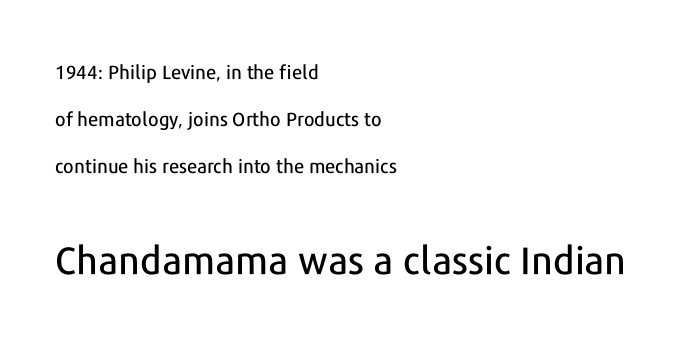
The image shows 38 px sans-serif type, upright; set left-aligned, loose line spacing (2.48x), normal letter spacing, not underlined; the second (bottom) block is 2.0x larger; low stroke contrast and a medium x-height.
